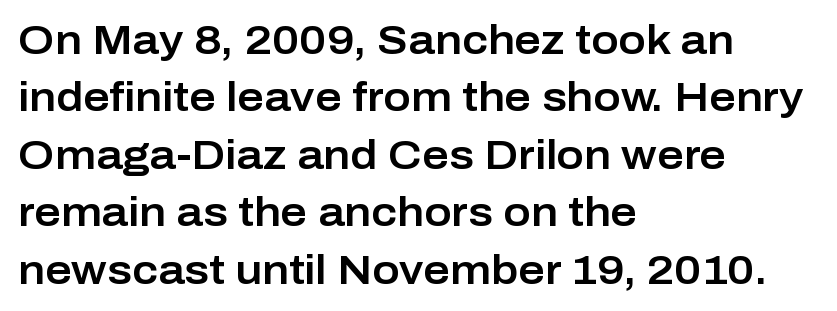
{"serif": "no", "italic": "no", "width": "normal", "stroke_contrast": "low", "x_height": "medium", "monospaced": "no", "underline": "no", "align": "left", "line_spacing": "normal", "line_spacing_ratio": 1.4, "letter_spacing": "normal", "letter_spacing_em": 0.0, "glyph_px": 41}
